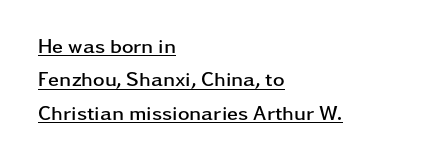
The image shows 20 px bold type, upright; set left-aligned, normal line spacing (1.67x), normal letter spacing, underlined.
